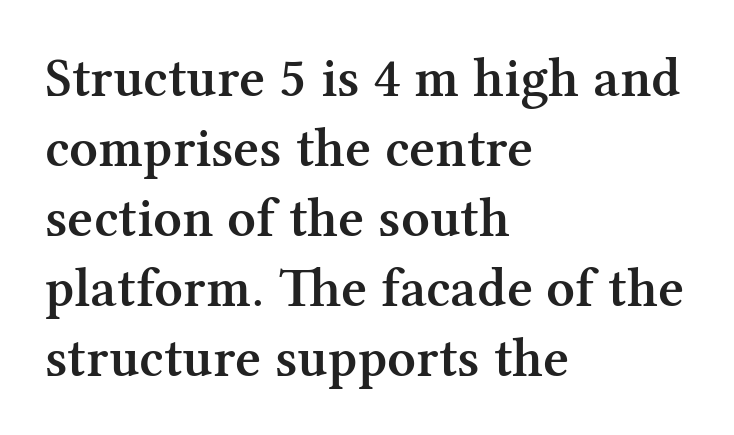
The image shows 56 px semibold serif type, upright; set left-aligned, normal line spacing (1.25x), normal letter spacing, not underlined; medium stroke contrast and a medium x-height.
